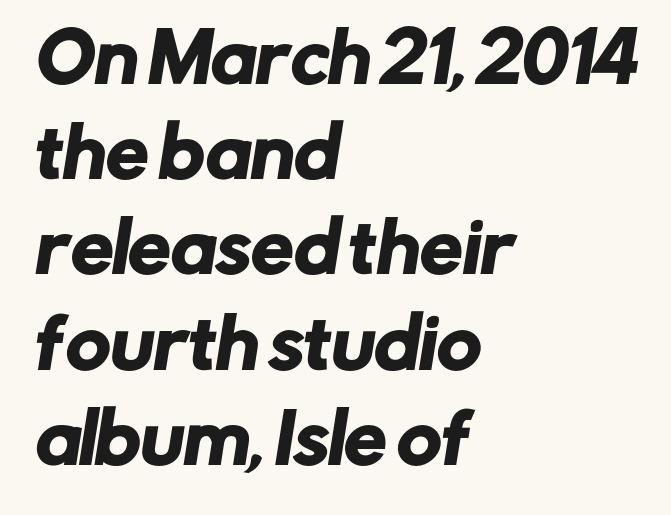
Decoration check: the copy has no underline. Unlike a traditional serif, this face leaves its strokes unadorned. Nobody touched the tracking dial on this one. Notice how descenders clear the ascenders below comfortably — that's standard leading. Does the copy run flush right? No — it runs flush left.
